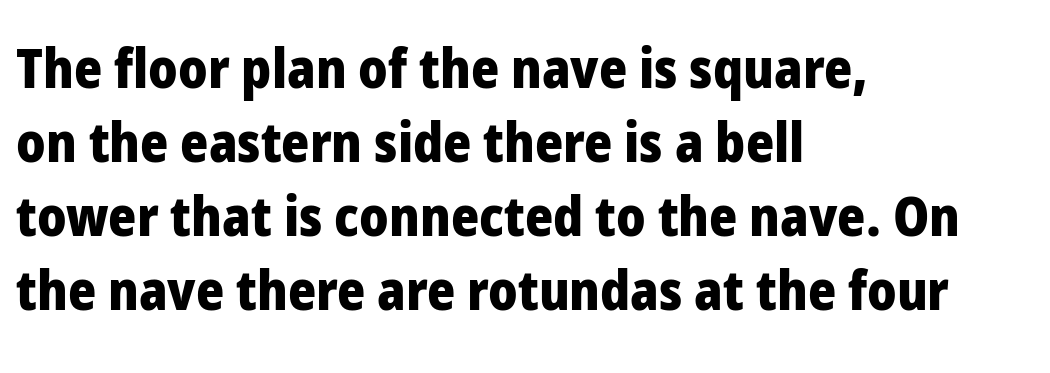
{"serif": "no", "italic": "no", "bold": "yes", "weight": "heavy", "width": "normal", "stroke_contrast": "low", "x_height": "medium", "monospaced": "no", "underline": "no", "align": "left", "line_spacing": "normal", "line_spacing_ratio": 1.37, "letter_spacing": "normal", "letter_spacing_em": 0.0, "glyph_px": 54}
